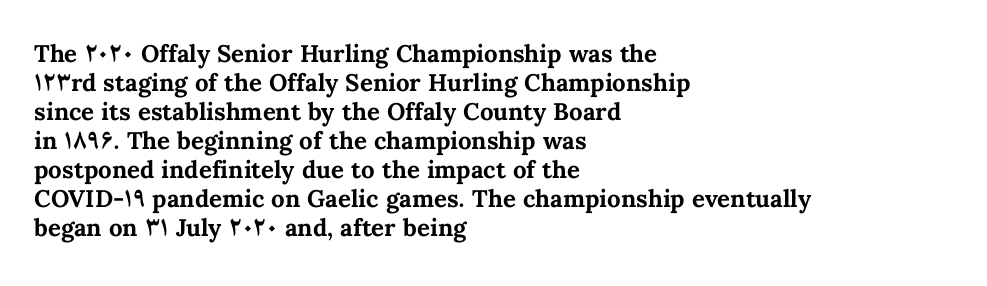
Bold? Absolutely — the strokes are thick and heavy. These lines are set flush left with a ragged right edge. Each row of text sits above clean, open space. There is no visible air inserted between adjacent glyphs. The type sits square on the baseline with zero lean.
